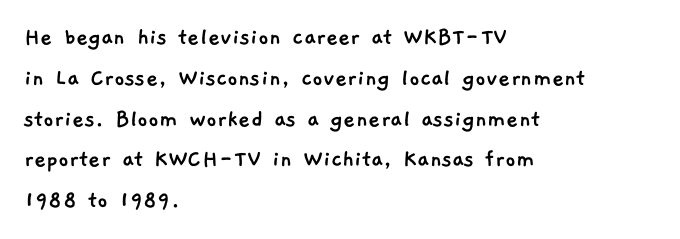
{"underline": "no", "align": "left", "line_spacing": "normal", "line_spacing_ratio": 1.57, "letter_spacing": "normal", "letter_spacing_em": 0.0, "glyph_px": 26}
